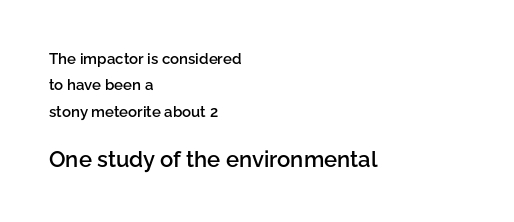
Q: Is the text bold? A: Semi-bold.
Q: Is the text italic (slanted)? A: No, it is upright.
Q: Is the text underlined? A: No.
Q: How is the paragraph aligned? A: Left-aligned.
Q: Is the spacing between letters normal or unusually wide? A: Normal.
Q: Which block of text is set in a larger size, the first (top) or the second (bottom)? A: The second (bottom) one.
